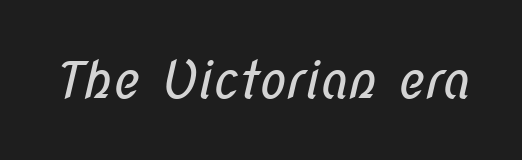
Q: Is the text bold? A: No.
Q: Is the typeface a serif or a sans-serif typeface? A: Sans-serif.
Q: Is the text underlined? A: No.
Q: Is the spacing between letters normal or unusually wide? A: Normal.
Q: Width (condensed, normal, or wide)? A: Condensed.
Q: Stroke contrast? A: Low.
Q: x-height? A: Medium.
Q: Monospaced? A: No.
